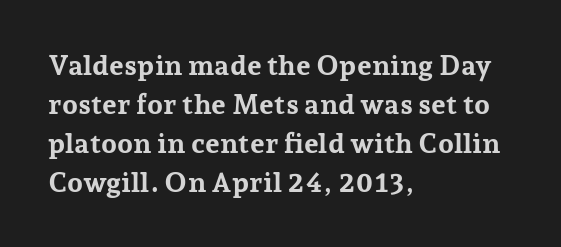
{"serif": "yes", "italic": "no", "bold": "yes", "weight": "bold", "width": "normal", "stroke_contrast": "low", "x_height": "medium", "monospaced": "no", "underline": "no", "align": "left", "line_spacing": "normal", "line_spacing_ratio": 1.39, "letter_spacing": "normal", "letter_spacing_em": 0.0, "glyph_px": 28}
